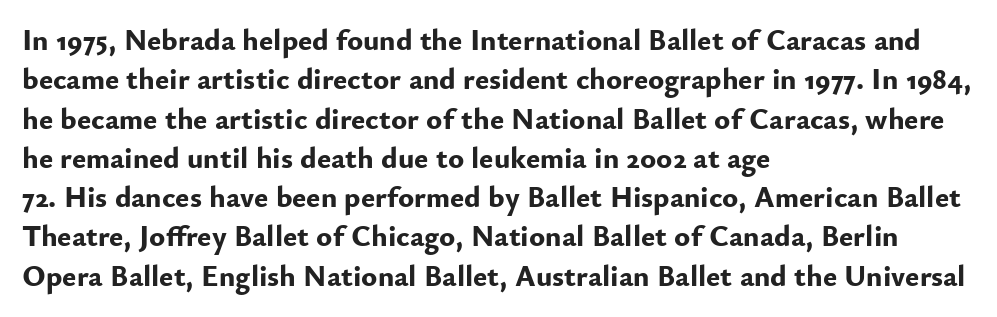
A typesetter would label this face a sans. The specimen omits any rule beneath the text block's lines. Regular leading. Do the characters align in a grid? No, the font is proportional. Every letter is thick-stroked: bold, no question.
